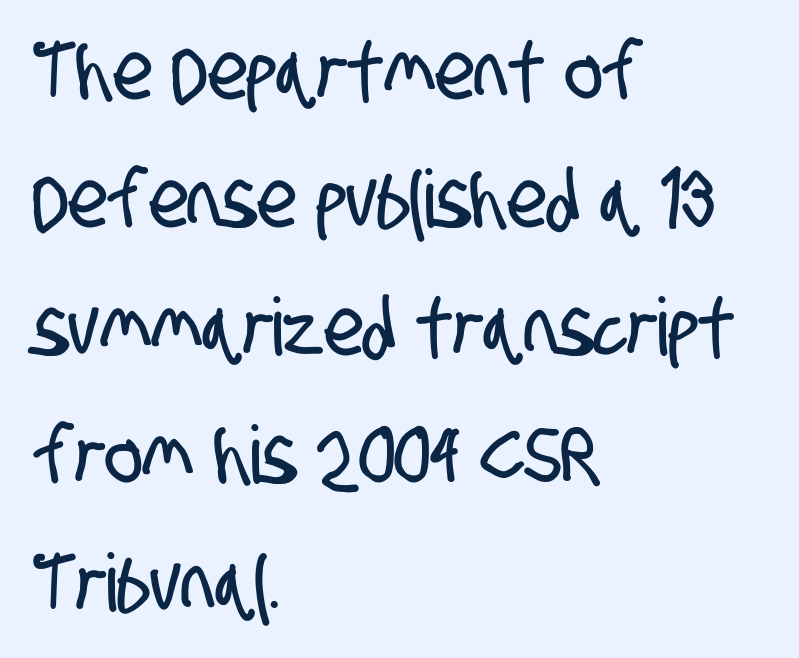
{"serif": "no", "width": "condensed", "stroke_contrast": "low", "x_height": "large", "monospaced": "no", "underline": "no", "align": "left", "line_spacing": "normal", "line_spacing_ratio": 1.6, "letter_spacing": "normal", "letter_spacing_em": 0.0, "glyph_px": 80}
